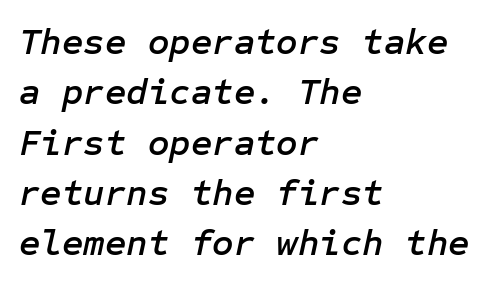
{"italic": "yes", "lean": "right", "slant_degrees": 12, "width": "normal", "stroke_contrast": "low", "x_height": "medium", "underline": "no", "align": "left", "line_spacing": "normal", "line_spacing_ratio": 1.36, "letter_spacing": "normal", "letter_spacing_em": 0.0, "glyph_px": 37}
